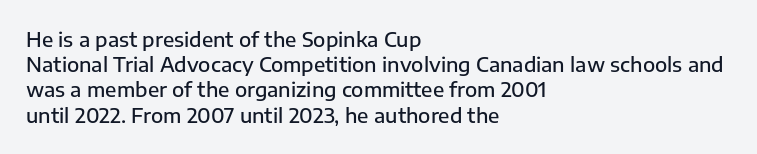
The image shows 20 px text type, upright; set left-aligned, normal line spacing (1.26x), normal letter spacing, not underlined.
